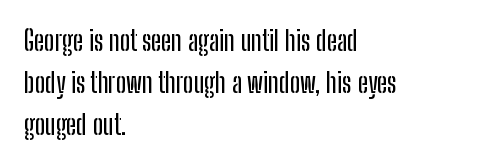
{"italic": "no", "underline": "no", "align": "left", "line_spacing": "normal", "line_spacing_ratio": 1.55, "letter_spacing": "normal", "letter_spacing_em": 0.0, "glyph_px": 27}
